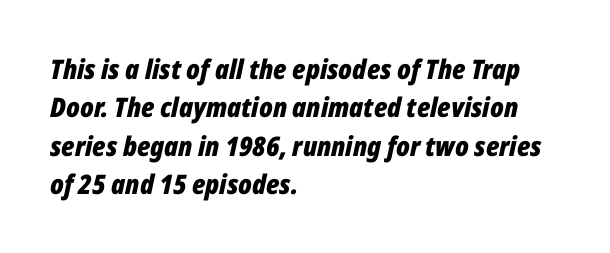
Q: Is the text bold? A: Yes.
Q: Is the text italic (slanted)? A: Yes, it leans right by about 12 degrees.
Q: Is the text underlined? A: No.
Q: How is the paragraph aligned? A: Left-aligned.
Q: Is the spacing between letters normal or unusually wide? A: Normal.
Q: Is the spacing between lines tight, normal or loose? A: Normal.
